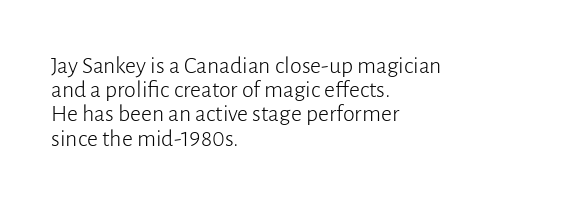
The image shows 24 px text type, upright; set left-aligned, tight line spacing (1.01x), normal letter spacing, not underlined.
